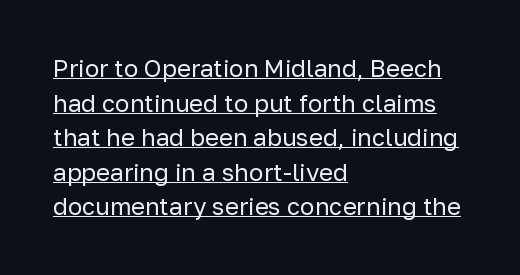
{"italic": "no", "bold": "no", "underline": "yes", "align": "left", "line_spacing": "normal", "line_spacing_ratio": 1.44, "letter_spacing": "normal", "letter_spacing_em": 0.0, "glyph_px": 24}
